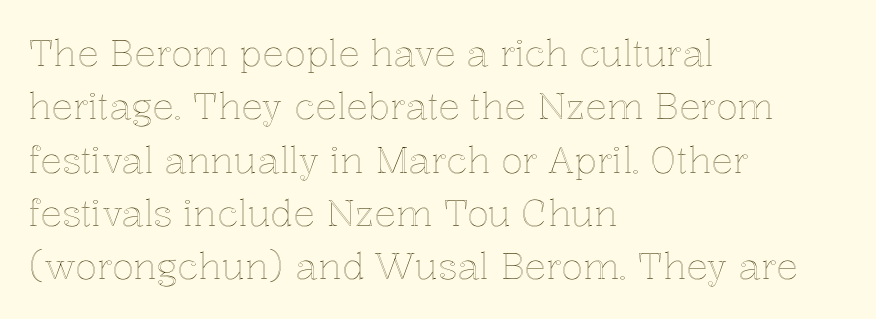
Q: Is the text italic (slanted)? A: No, it is upright.
Q: Is the text underlined? A: No.
Q: How is the paragraph aligned? A: Left-aligned.
Q: Is the spacing between letters normal or unusually wide? A: Normal.
Q: Is the spacing between lines tight, normal or loose? A: Normal.
Q: Width (condensed, normal, or wide)? A: Normal.
Q: x-height? A: Medium.
Q: Monospaced? A: No.
